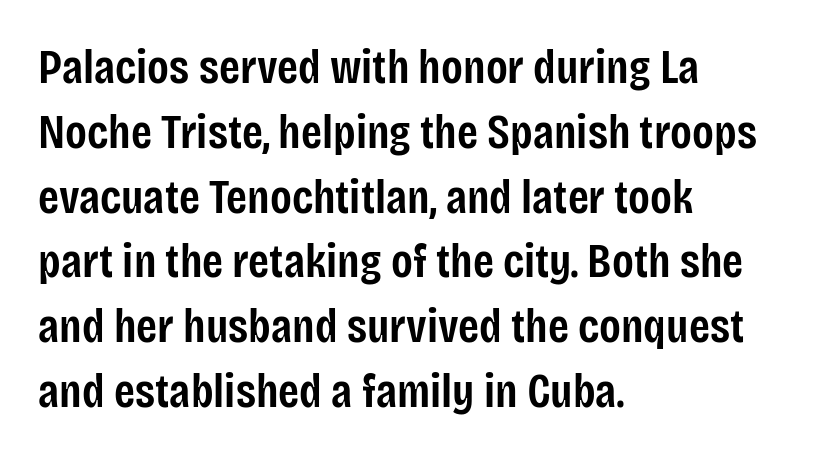
The image shows 48 px semibold, condensed sans-serif type, upright; set left-aligned, normal line spacing (1.35x), normal letter spacing, not underlined; low stroke contrast and a large x-height.
